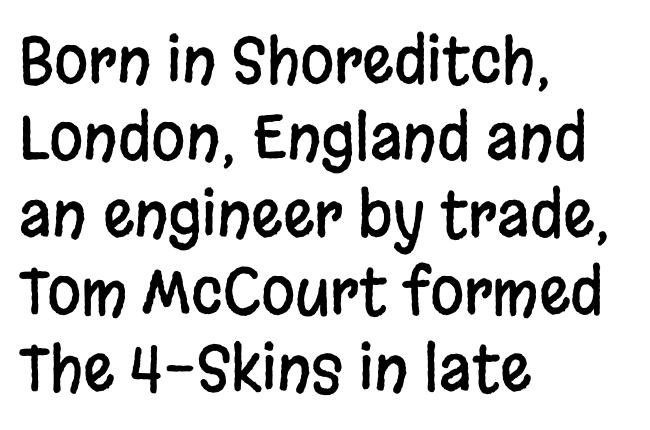
The image shows 62 px condensed sans-serif type, upright; set left-aligned, line spacing 1.24x, normal letter spacing, not underlined; low stroke contrast and a large x-height.
